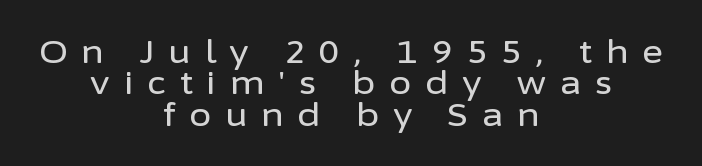
{"serif": "no", "italic": "no", "width": "normal", "stroke_contrast": "low", "x_height": "medium", "monospaced": "no", "underline": "no", "align": "center", "line_spacing": "tight", "line_spacing_ratio": 0.98, "letter_spacing": "wide", "letter_spacing_em": 0.44, "glyph_px": 32}
